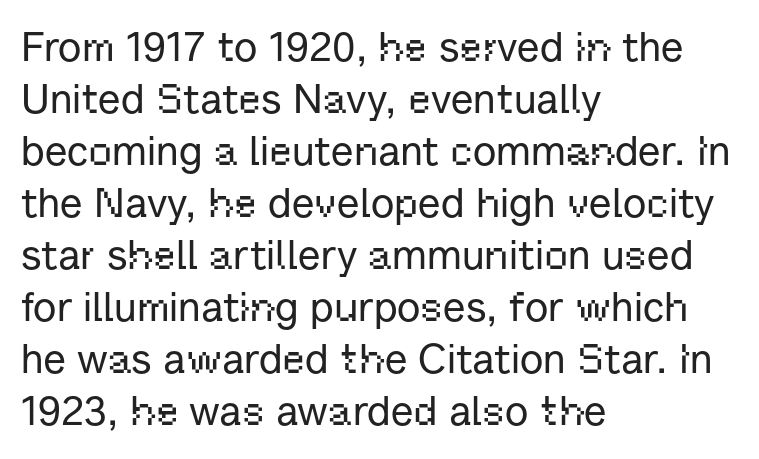
{"serif": "no", "italic": "no", "width": "normal", "stroke_contrast": "low", "x_height": "medium", "monospaced": "no", "underline": "no", "align": "left", "line_spacing": "normal", "line_spacing_ratio": 1.27, "letter_spacing": "normal", "letter_spacing_em": 0.0, "glyph_px": 41}
